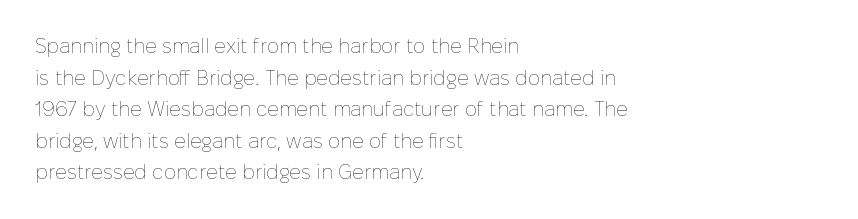
Q: Is the text bold? A: No.
Q: Is the text italic (slanted)? A: No, it is upright.
Q: Is the text underlined? A: No.
Q: How is the paragraph aligned? A: Left-aligned.
Q: Is the spacing between letters normal or unusually wide? A: Normal.
Q: Is the spacing between lines tight, normal or loose? A: Normal.
